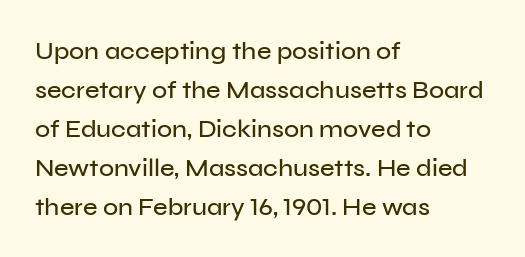
The image shows 25 px text type, upright; set left-aligned, normal line spacing (1.56x), normal letter spacing, not underlined.
